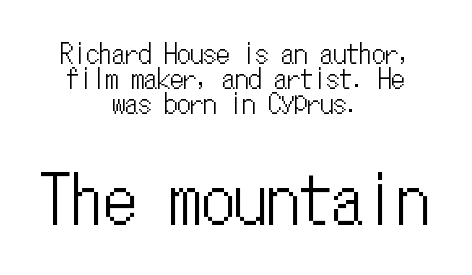
Q: Is the text italic (slanted)? A: No, it is upright.
Q: Is the text underlined? A: No.
Q: How is the paragraph aligned? A: Centered.
Q: Is the spacing between letters normal or unusually wide? A: Normal.
Q: Is the spacing between lines tight, normal or loose? A: Tight.
Q: Which block of text is set in a larger size, the first (top) or the second (bottom)? A: The second (bottom) one.
Q: Width (condensed, normal, or wide)? A: Condensed.
Q: Stroke contrast? A: Low.
Q: x-height? A: Medium.
Q: Monospaced? A: Yes.
